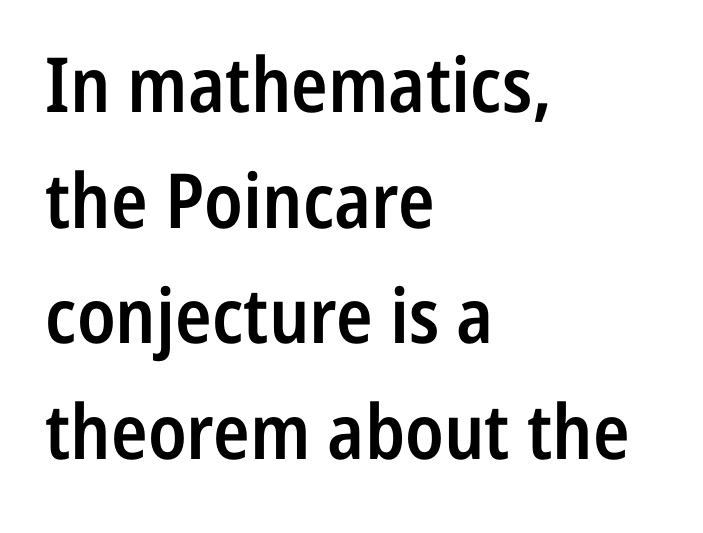
Compared with typical paragraphs, the rows here are spaced about the same. Font category for this specimen: sans-serif. Line beginnings align vertically; line endings do not. Is this a fixed-width face? No — the glyphs have proportional, varying widths. Compared with an ordinary text face, these strokes are moderately heavier — a semibold.
